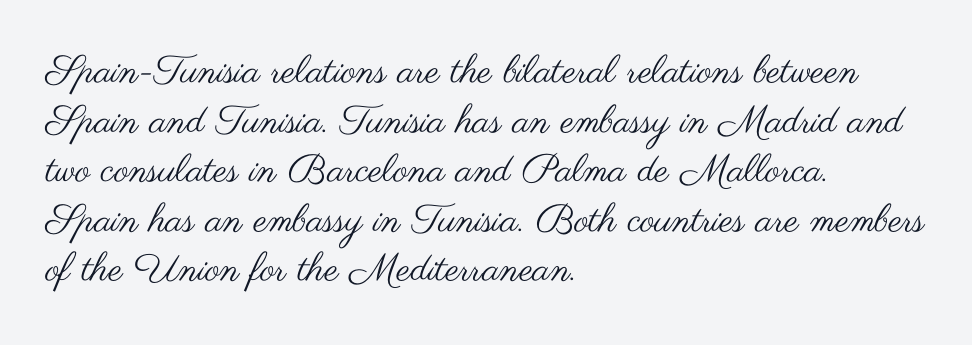
{"serif": "no", "bold": "no", "weight": "regular", "width": "wide", "stroke_contrast": "medium", "x_height": "small", "monospaced": "no", "underline": "no", "align": "left", "line_spacing": "normal", "line_spacing_ratio": 1.27, "letter_spacing": "normal", "letter_spacing_em": 0.0, "glyph_px": 39}
